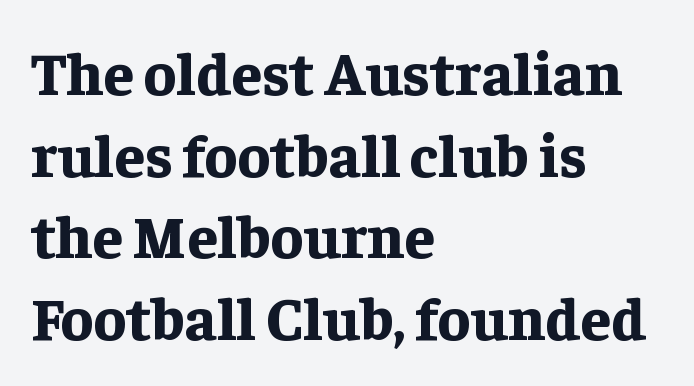
Q: Is the text bold? A: Yes.
Q: Is the text italic (slanted)? A: No, it is upright.
Q: Is the typeface a serif or a sans-serif typeface? A: Serif.
Q: Is the text underlined? A: No.
Q: How is the paragraph aligned? A: Left-aligned.
Q: Is the spacing between letters normal or unusually wide? A: Normal.
Q: Is the spacing between lines tight, normal or loose? A: Normal.
Q: Width (condensed, normal, or wide)? A: Normal.
Q: Stroke contrast? A: Low.
Q: x-height? A: Medium.
Q: Monospaced? A: No.
